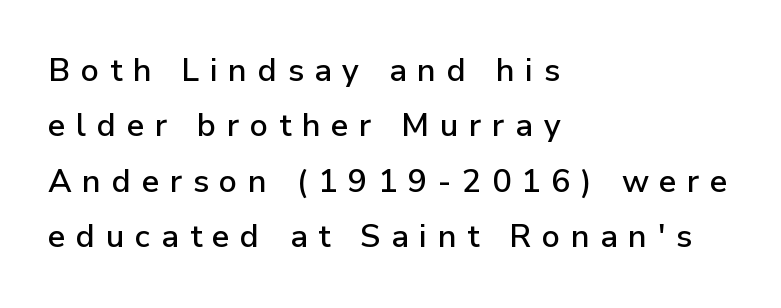
Every row of glyphs begins at an identical x-position on the left. Tracking here is generous; glyphs stand well apart from one another. The characters display no serif detailing; their extremities are plain. Each row of text sits above clean, open space. These lines are rendered in a variable-pitch font. Posture: straight, roman, zero tilt.
